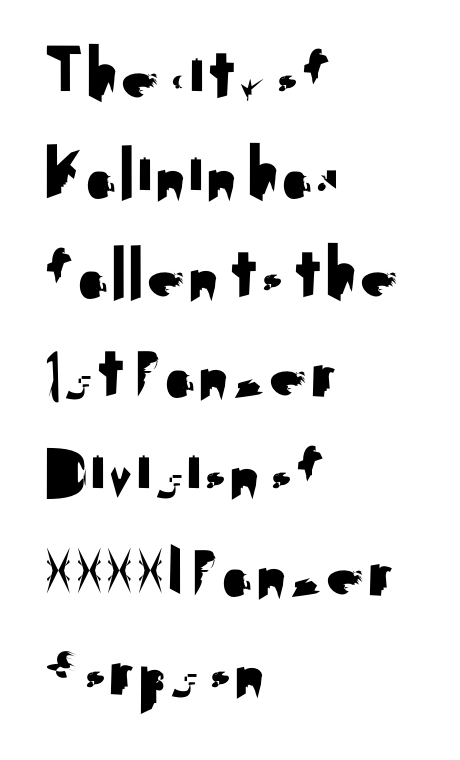
The image shows 77 px sans-serif type, upright; set left-aligned, normal line spacing (1.29x), normal letter spacing, not underlined; medium stroke contrast and a small x-height.
